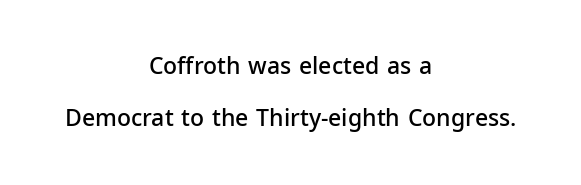
Q: Is the text bold? A: Semi-bold.
Q: Is the text italic (slanted)? A: No, it is upright.
Q: Is the text underlined? A: No.
Q: How is the paragraph aligned? A: Centered.
Q: Is the spacing between letters normal or unusually wide? A: Normal.
Q: Is the spacing between lines tight, normal or loose? A: Loose.
